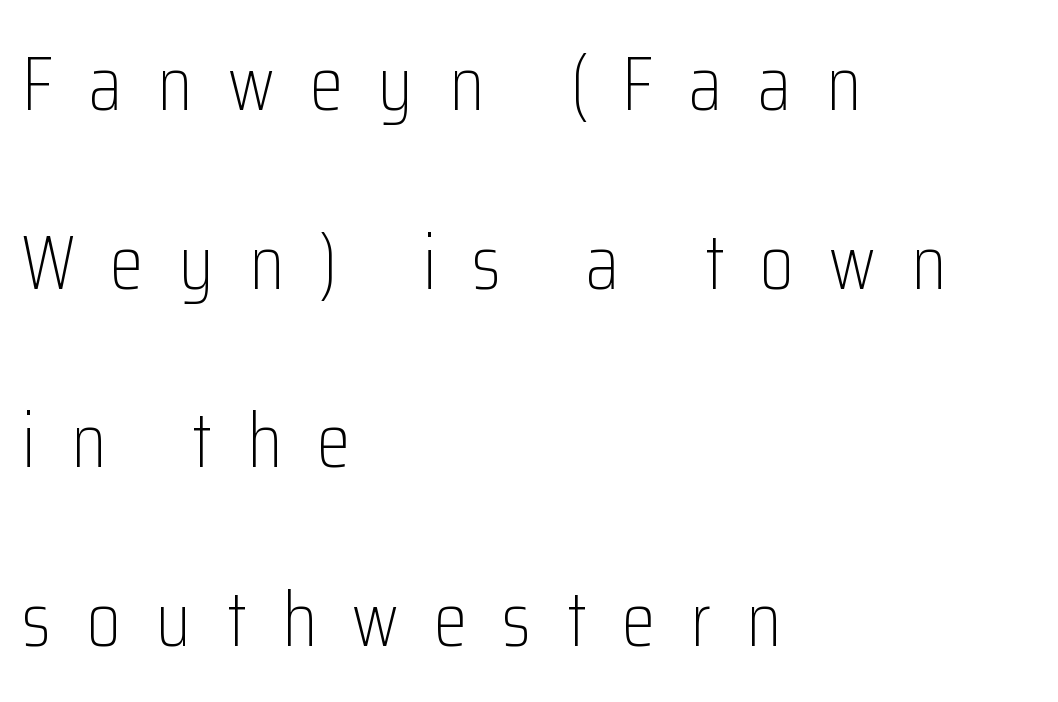
{"serif": "no", "italic": "no", "bold": "no", "weight": "light", "width": "condensed", "stroke_contrast": "low", "x_height": "medium", "monospaced": "no", "underline": "no", "align": "left", "line_spacing": "loose", "line_spacing_ratio": 2.32, "letter_spacing": "wide", "letter_spacing_em": 0.46, "glyph_px": 77}
